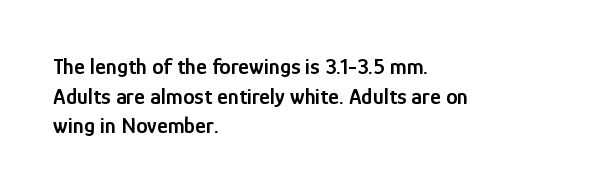
The image shows 23 px text type, upright; set left-aligned, normal line spacing (1.29x), normal letter spacing, not underlined.
